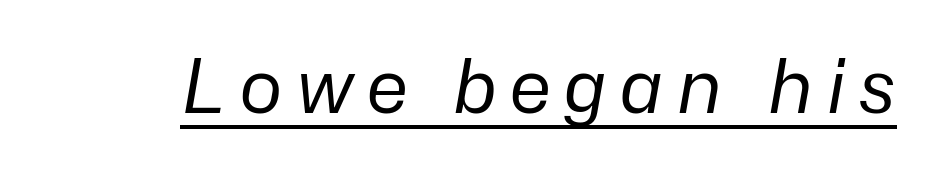
The image shows 74 px regular-weight type, italic (leaning right); set underlined; low stroke contrast and a medium x-height.
